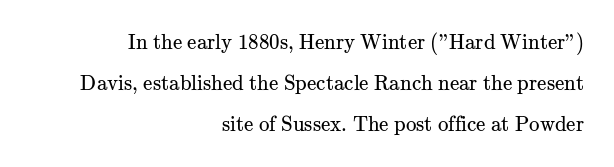
{"italic": "no", "bold": "no", "underline": "no", "align": "right", "line_spacing": "loose", "line_spacing_ratio": 1.95, "letter_spacing": "normal", "letter_spacing_em": 0.0, "glyph_px": 21}
